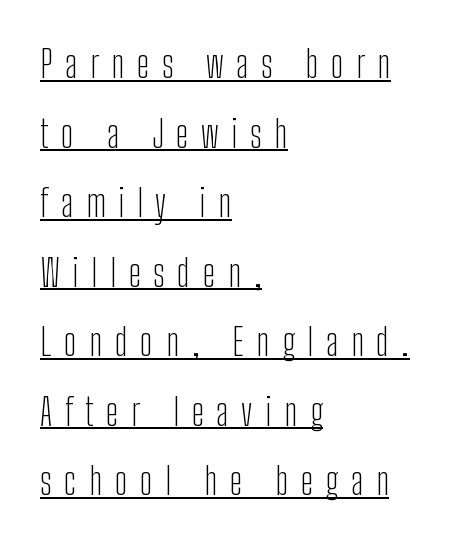
{"serif": "no", "italic": "no", "bold": "no", "weight": "light", "width": "condensed", "stroke_contrast": "low", "x_height": "medium", "monospaced": "no", "underline": "yes", "align": "left", "line_spacing_ratio": 1.83, "letter_spacing": "wide", "letter_spacing_em": 0.33, "glyph_px": 38}
